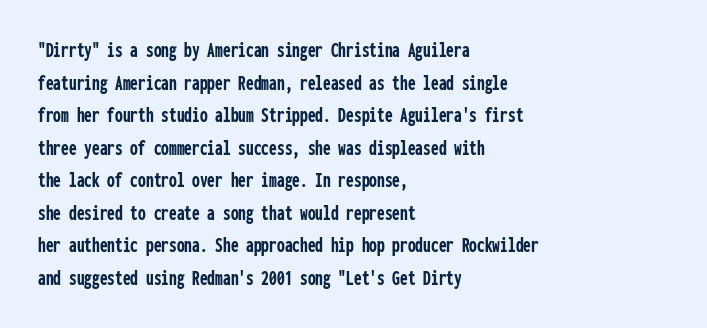
Q: Is the text bold? A: Yes.
Q: Is the text italic (slanted)? A: No, it is upright.
Q: Is the text underlined? A: No.
Q: How is the paragraph aligned? A: Left-aligned.
Q: Is the spacing between letters normal or unusually wide? A: Normal.
Q: Is the spacing between lines tight, normal or loose? A: Normal.
